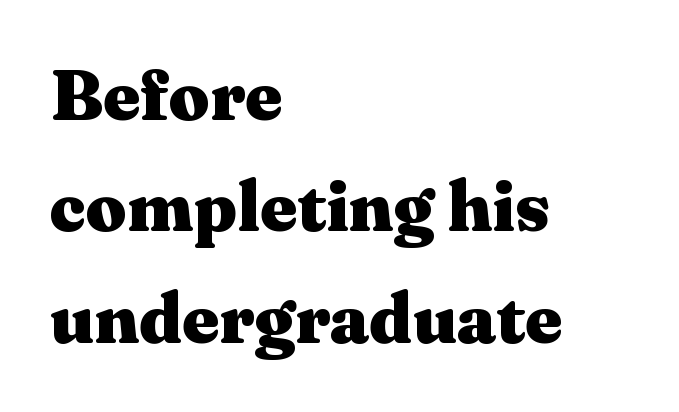
Q: Is the text bold? A: Yes.
Q: Is the text italic (slanted)? A: No, it is upright.
Q: Is the typeface a serif or a sans-serif typeface? A: Serif.
Q: Is the text underlined? A: No.
Q: How is the paragraph aligned? A: Left-aligned.
Q: Is the spacing between letters normal or unusually wide? A: Normal.
Q: Is the spacing between lines tight, normal or loose? A: Normal.
Q: Width (condensed, normal, or wide)? A: Wide.
Q: Stroke contrast? A: Medium.
Q: x-height? A: Medium.
Q: Monospaced? A: No.
